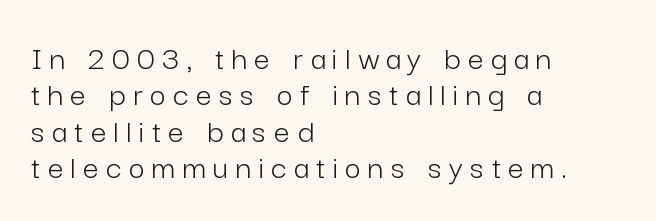
Q: Is the text bold? A: No.
Q: Is the text italic (slanted)? A: No, it is upright.
Q: Is the typeface a serif or a sans-serif typeface? A: Sans-serif.
Q: Is the text underlined? A: No.
Q: How is the paragraph aligned? A: Left-aligned.
Q: Is the spacing between letters normal or unusually wide? A: Unusually wide.
Q: Is the spacing between lines tight, normal or loose? A: Tight.
Q: Width (condensed, normal, or wide)? A: Normal.
Q: Stroke contrast? A: Low.
Q: x-height? A: Medium.
Q: Monospaced? A: No.
